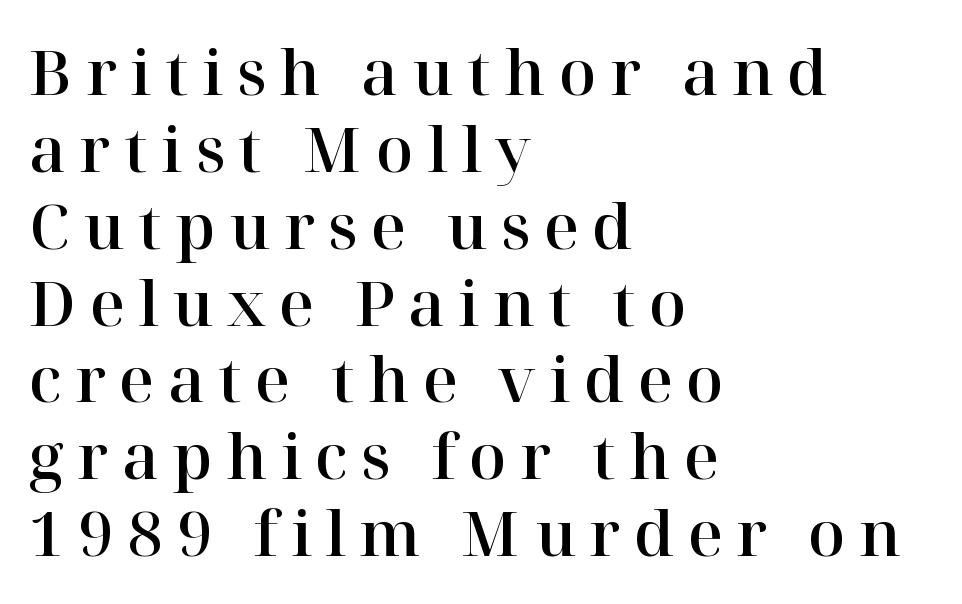
{"serif": "yes", "italic": "no", "width": "normal", "stroke_contrast": "high", "x_height": "medium", "monospaced": "no", "underline": "no", "align": "left", "line_spacing": "normal", "line_spacing_ratio": 1.26, "letter_spacing": "wide", "letter_spacing_em": 0.22, "glyph_px": 61}
